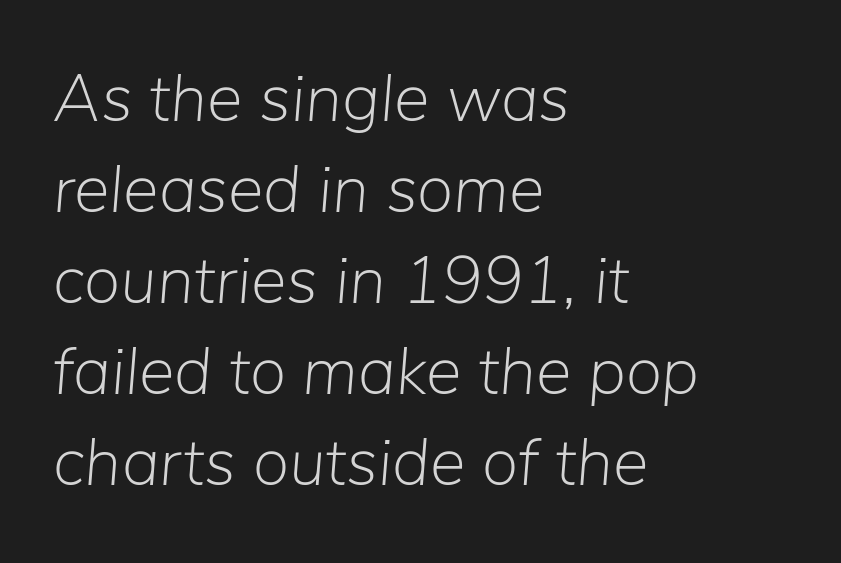
The line-height multiplier appears to be the usual default. This rendering features lettering with no underline. This rendering leaves character spacing at its baseline value. Looks like regular typesetting: each glyph gets only the width it needs.
